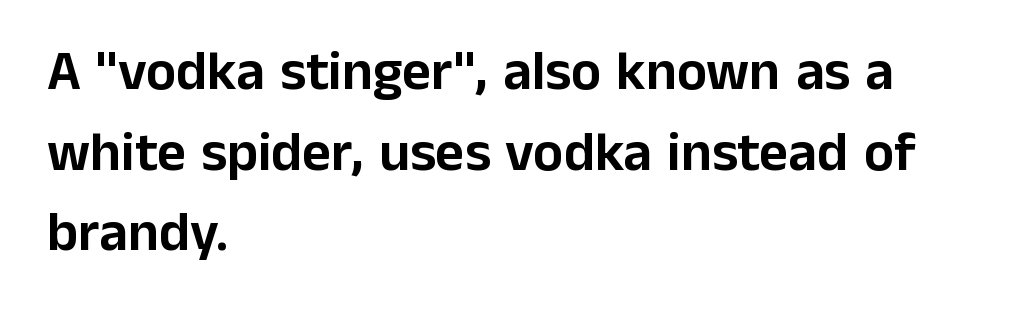
Quick note: underline off. When letters stand straight like this, we call the style roman or upright. Summary of vertical rhythm: regular, with standard interline spacing. The ragged edge is on the right, which tells us the setting is flush left. This rendering employs a face without finishing strokes, i.e., a sans-serif.
